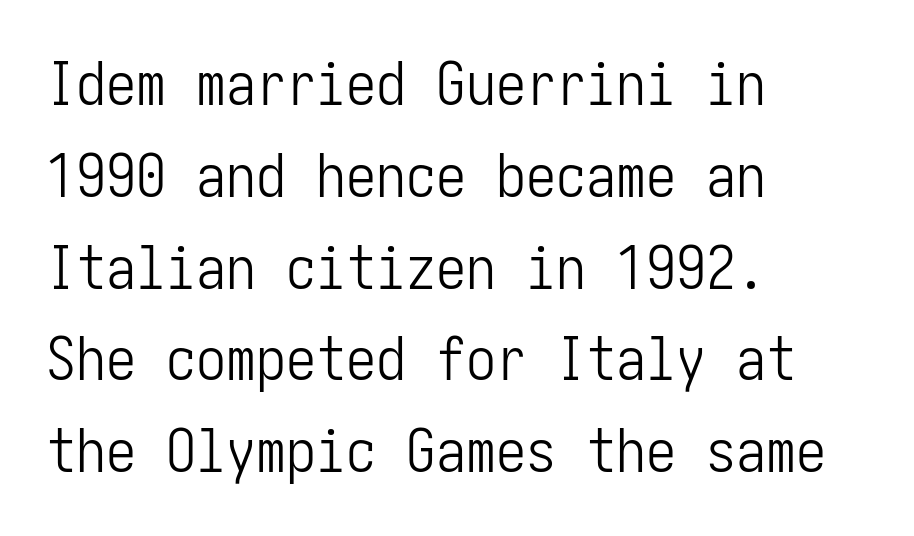
{"serif": "no", "italic": "no", "bold": "no", "weight": "light", "width": "condensed", "stroke_contrast": "low", "x_height": "medium", "underline": "no", "align": "left", "line_spacing": "normal", "line_spacing_ratio": 1.53, "letter_spacing": "normal", "letter_spacing_em": 0.0, "glyph_px": 60}
